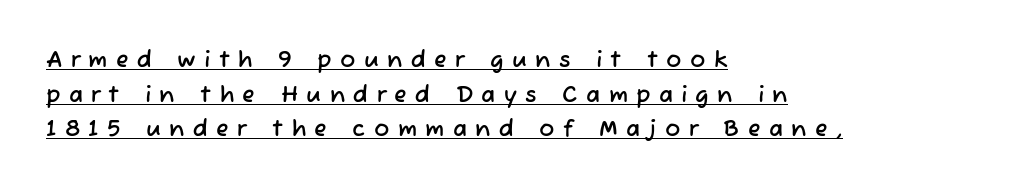
{"underline": "yes", "align": "left", "line_spacing": "normal", "line_spacing_ratio": 1.51, "letter_spacing": "wide", "letter_spacing_em": 0.36, "glyph_px": 23}
